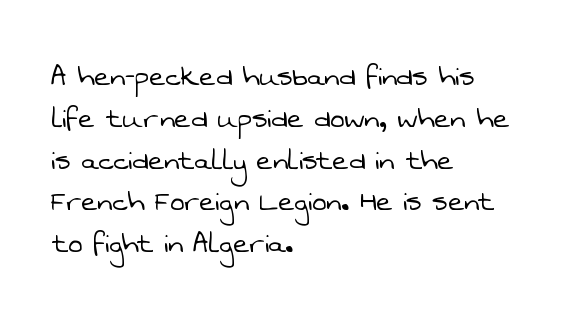
{"serif": "no", "bold": "no", "weight": "light", "width": "normal", "stroke_contrast": "low", "x_height": "medium", "monospaced": "no", "underline": "no", "align": "left", "line_spacing_ratio": 1.23, "letter_spacing": "normal", "letter_spacing_em": 0.0, "glyph_px": 34}
